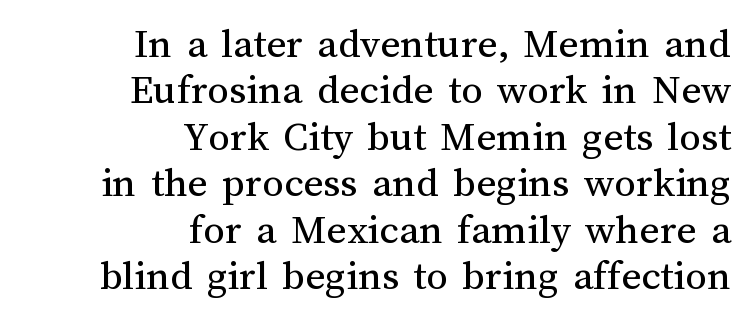
The image shows 43 px regular-weight type, upright; set right-aligned, tight line spacing (1.08x), normal letter spacing, not underlined; medium stroke contrast and a medium x-height.
